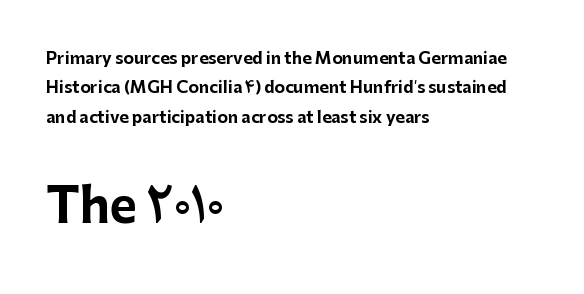
Q: Is the text bold? A: Yes.
Q: Is the text italic (slanted)? A: No, it is upright.
Q: Is the typeface a serif or a sans-serif typeface? A: Sans-serif.
Q: Is the text underlined? A: No.
Q: How is the paragraph aligned? A: Left-aligned.
Q: Is the spacing between letters normal or unusually wide? A: Normal.
Q: Which block of text is set in a larger size, the first (top) or the second (bottom)? A: The second (bottom) one.
Q: Width (condensed, normal, or wide)? A: Normal.
Q: Stroke contrast? A: Low.
Q: x-height? A: Medium.
Q: Monospaced? A: No.
